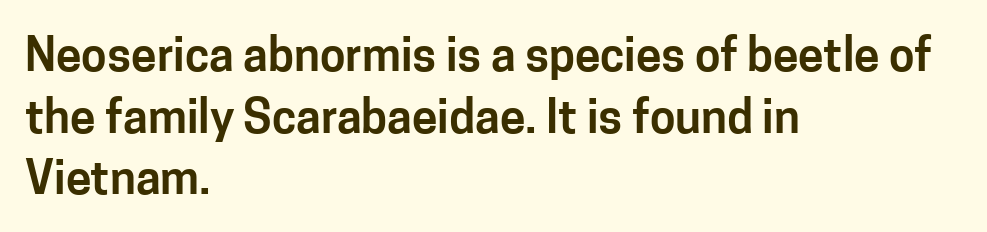
The image shows 46 px sans-serif type, upright; set left-aligned, normal line spacing (1.34x), normal letter spacing, not underlined; low stroke contrast and a medium x-height.
